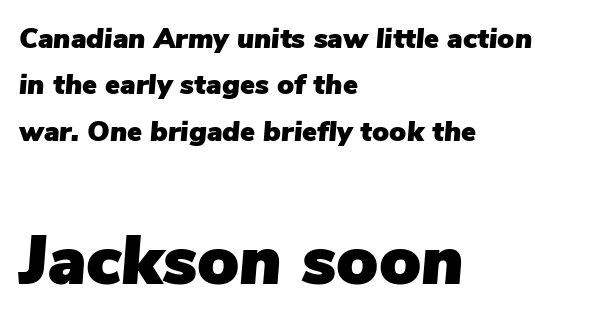
Q: Is the text italic (slanted)? A: Yes, it leans right by about 5 degrees.
Q: Is the text underlined? A: No.
Q: How is the paragraph aligned? A: Left-aligned.
Q: Is the spacing between letters normal or unusually wide? A: Normal.
Q: Is the spacing between lines tight, normal or loose? A: Normal.
Q: Which block of text is set in a larger size, the first (top) or the second (bottom)? A: The second (bottom) one.
Q: Width (condensed, normal, or wide)? A: Normal.
Q: Stroke contrast? A: Low.
Q: x-height? A: Medium.
Q: Monospaced? A: No.
